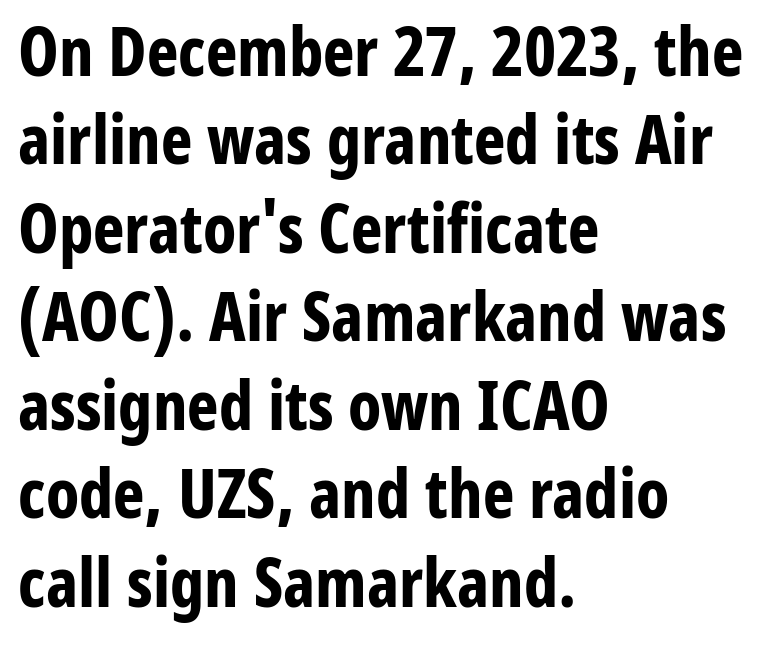
The image shows 67 px bold, condensed sans-serif type, upright; set left-aligned, normal line spacing (1.32x), normal letter spacing, not underlined; low stroke contrast and a medium x-height.
